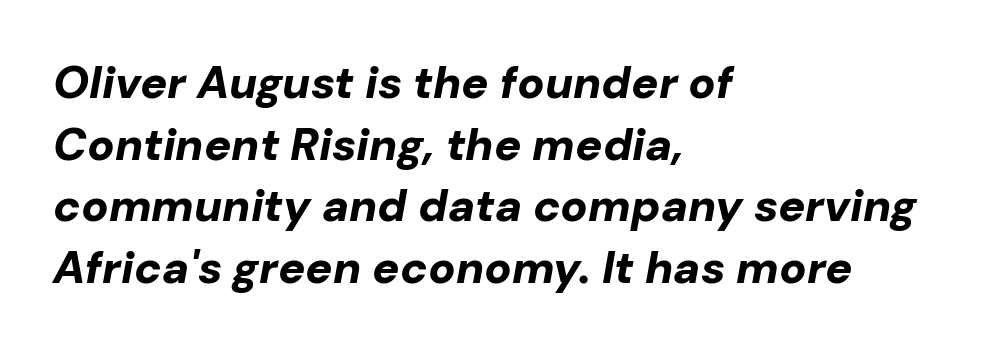
{"italic": "yes", "lean": "right", "slant_degrees": 10, "bold": "yes", "weight": "bold", "width": "normal", "stroke_contrast": "low", "x_height": "medium", "monospaced": "no", "underline": "no", "align": "left", "line_spacing": "normal", "line_spacing_ratio": 1.37, "letter_spacing": "normal", "letter_spacing_em": 0.0, "glyph_px": 45}
